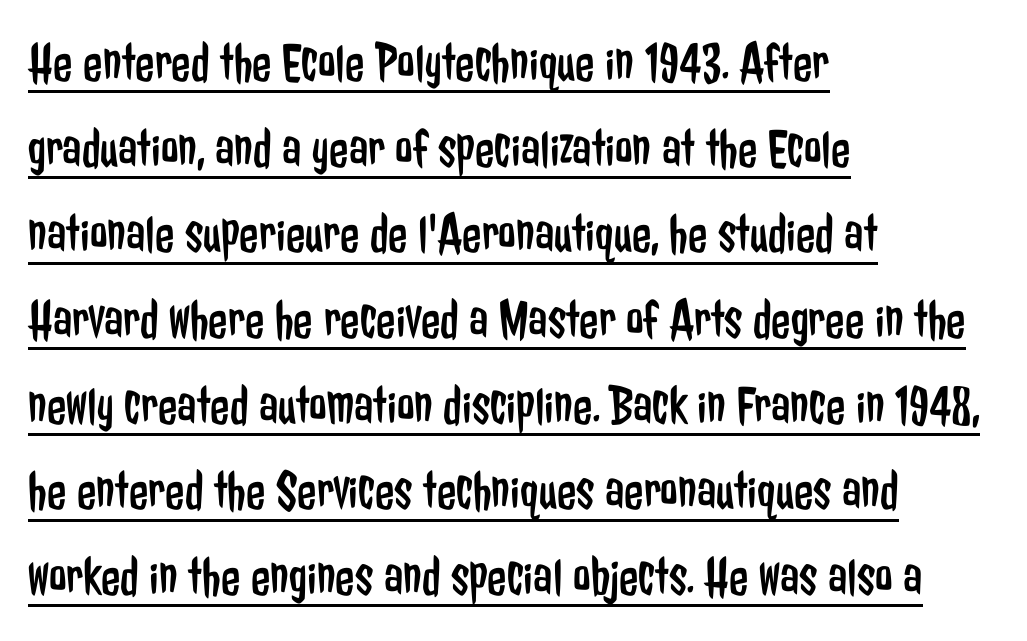
The image shows 56 px regular-weight, condensed sans-serif type, upright; set left-aligned, normal line spacing (1.53x), normal letter spacing, underlined; low stroke contrast and a medium x-height.
